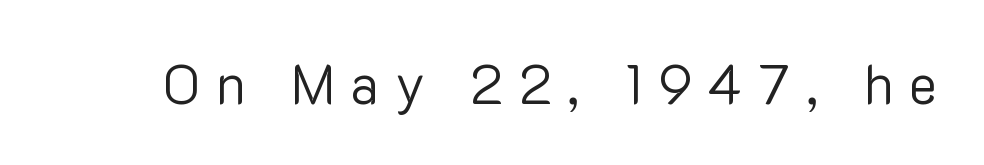
{"serif": "no", "italic": "no", "bold": "no", "weight": "regular", "width": "normal", "stroke_contrast": "low", "x_height": "medium", "monospaced": "no", "underline": "no", "letter_spacing": "wide", "letter_spacing_em": 0.29, "glyph_px": 54}
